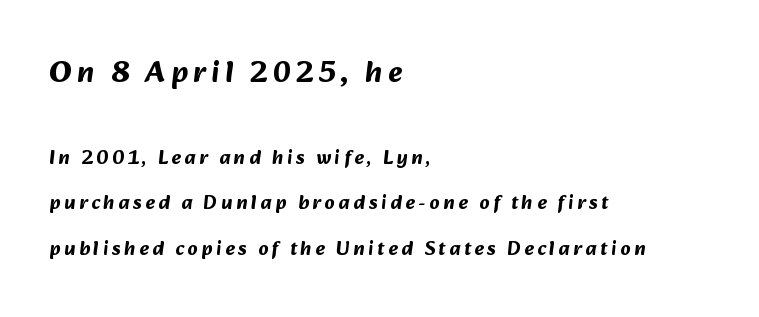
Q: Is the text bold? A: Yes.
Q: Is the typeface a serif or a sans-serif typeface? A: Sans-serif.
Q: Is the text underlined? A: No.
Q: How is the paragraph aligned? A: Left-aligned.
Q: Is the spacing between lines tight, normal or loose? A: Loose.
Q: Which block of text is set in a larger size, the first (top) or the second (bottom)? A: The first (top) one.
Q: Width (condensed, normal, or wide)? A: Normal.
Q: Stroke contrast? A: Medium.
Q: x-height? A: Medium.
Q: Monospaced? A: No.
